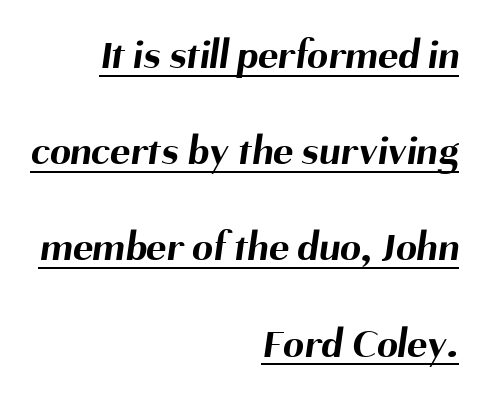
{"serif": "no", "bold": "yes", "weight": "bold", "width": "normal", "stroke_contrast": "medium", "x_height": "medium", "monospaced": "no", "underline": "yes", "align": "right", "line_spacing": "loose", "line_spacing_ratio": 2.29, "letter_spacing": "normal", "letter_spacing_em": 0.0, "glyph_px": 42}
